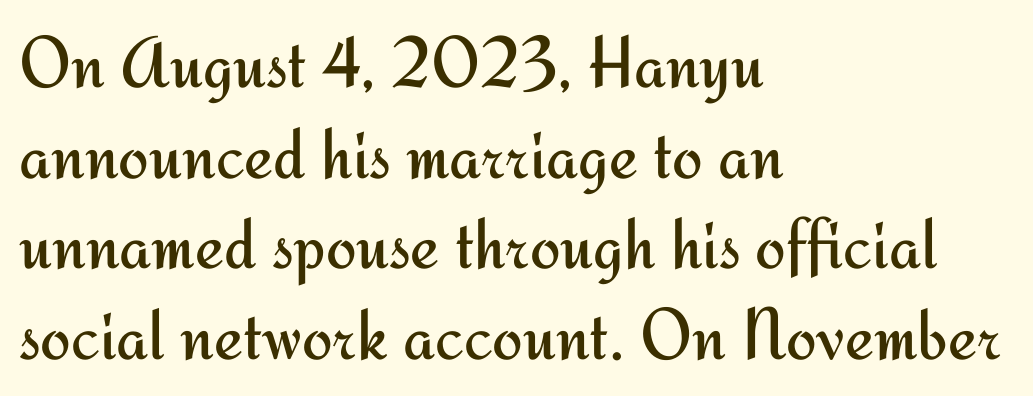
Q: Is the text bold? A: No.
Q: Is the text italic (slanted)? A: No, it is upright.
Q: Is the typeface a serif or a sans-serif typeface? A: Sans-serif.
Q: Is the text underlined? A: No.
Q: How is the paragraph aligned? A: Left-aligned.
Q: Is the spacing between letters normal or unusually wide? A: Normal.
Q: Width (condensed, normal, or wide)? A: Normal.
Q: Stroke contrast? A: Medium.
Q: x-height? A: Small.
Q: Monospaced? A: No.
